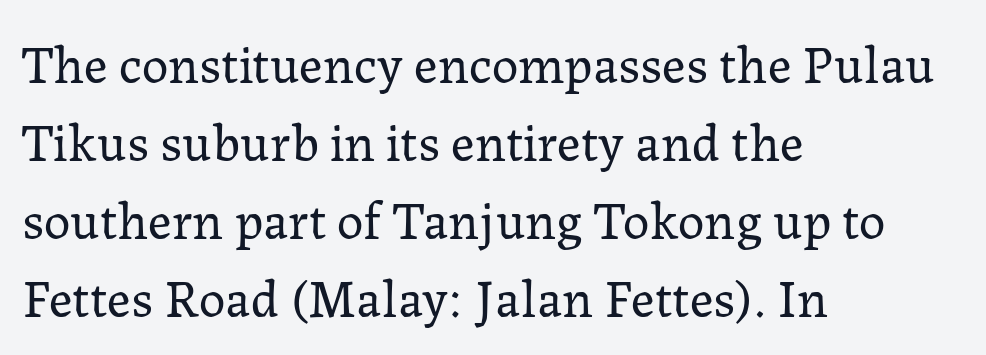
Q: Is the text bold? A: No.
Q: Is the text italic (slanted)? A: No, it is upright.
Q: Is the typeface a serif or a sans-serif typeface? A: Serif.
Q: Is the text underlined? A: No.
Q: How is the paragraph aligned? A: Left-aligned.
Q: Is the spacing between letters normal or unusually wide? A: Normal.
Q: Is the spacing between lines tight, normal or loose? A: Normal.
Q: Width (condensed, normal, or wide)? A: Normal.
Q: Stroke contrast? A: Low.
Q: x-height? A: Medium.
Q: Monospaced? A: No.
